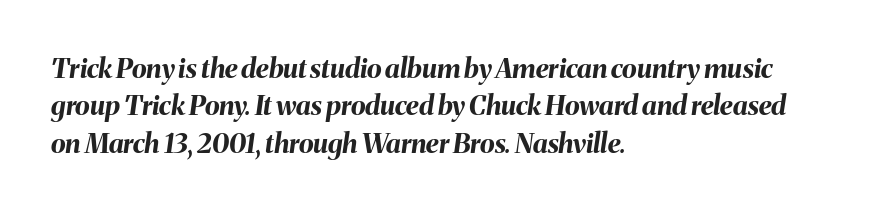
This is heavy type, rendered in bold. Spacing between characters is what you'd get straight out of the box. The foot of each line stays bare and open. The paragraph has a hard left edge and a soft right edge. Characters are canted at an angle relative to the baseline's perpendicular.
